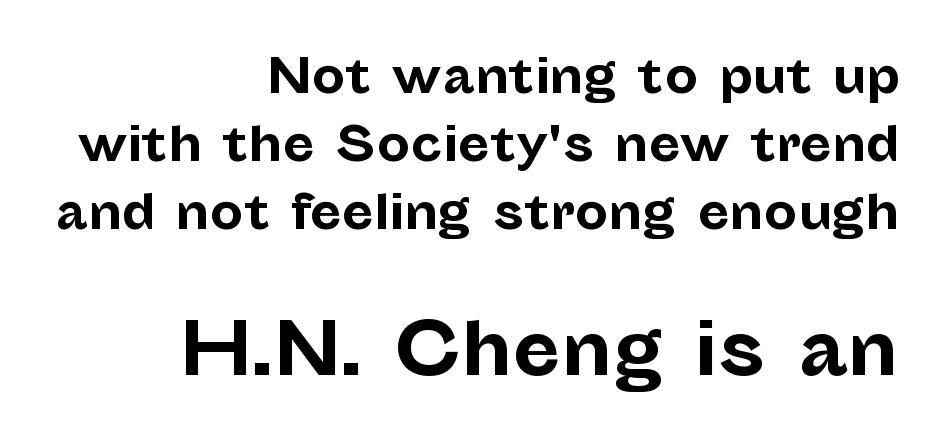
The face used here appears at its bigger size in the lower chunk. Tracking here is standard; glyphs follow each other at the usual distance. Is the type bold? Yes — the strokes are clearly thick and heavy. A student would call this right alignment; a typographer would say flush right, rag left.
